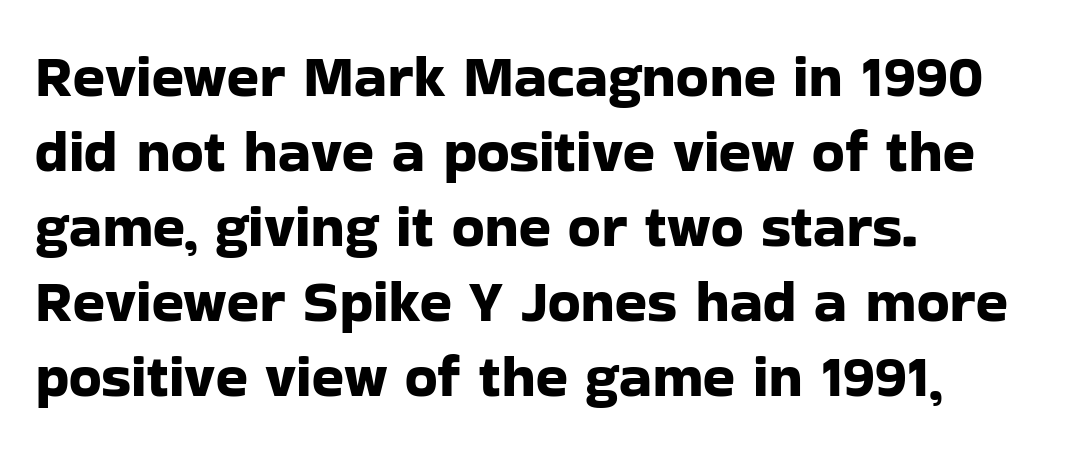
The image shows 59 px sans-serif type, upright; set left-aligned, normal line spacing (1.27x), normal letter spacing, not underlined; low stroke contrast and a medium x-height.
